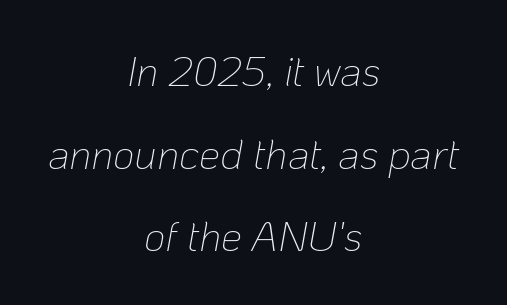
{"italic": "yes", "lean": "right", "slant_degrees": 10, "bold": "no", "weight": "thin", "width": "normal", "stroke_contrast": "low", "x_height": "medium", "monospaced": "no", "underline": "no", "align": "center", "line_spacing": "loose", "line_spacing_ratio": 1.97, "letter_spacing": "normal", "letter_spacing_em": 0.0, "glyph_px": 42}
